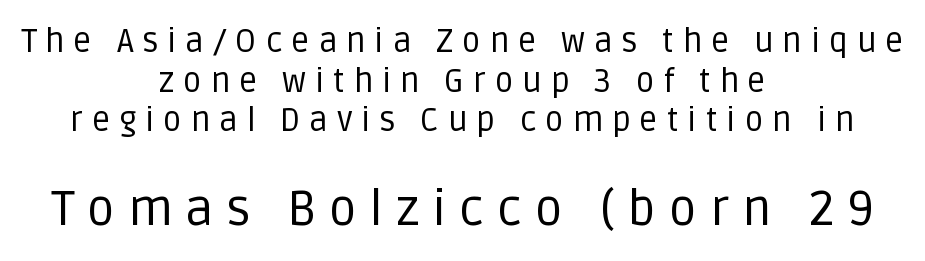
{"serif": "no", "italic": "no", "bold": "no", "weight": "regular", "width": "normal", "stroke_contrast": "low", "x_height": "large", "monospaced": "no", "underline": "no", "align": "center", "line_spacing_ratio": 1.2, "letter_spacing": "wide", "letter_spacing_em": 0.26, "larger_block": "second", "size_ratio": 1.48, "glyph_px": 49}
